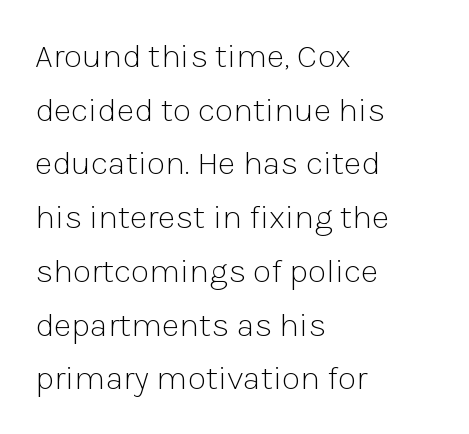
Lines of text with bare space underneath. The lettering holds an erect, upright posture throughout. A typesetter would label this face a sans. Caption: standard tracking, unaltered.
